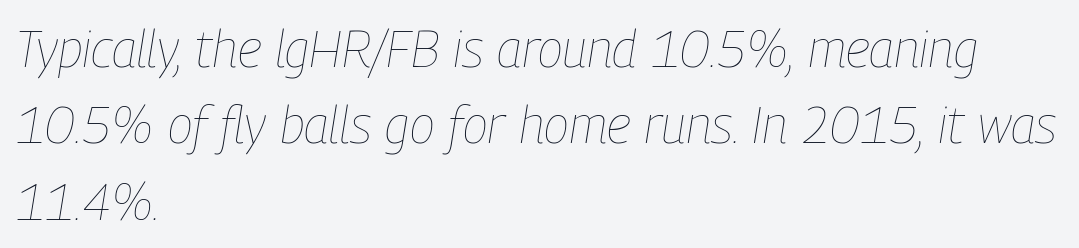
Short note: letters normally spaced. Quick note: interline space is typical. Do the characters align in a grid? No, the font is proportional. Looking at the ascenders, they clearly lean. The foot of each line stays bare and open.
